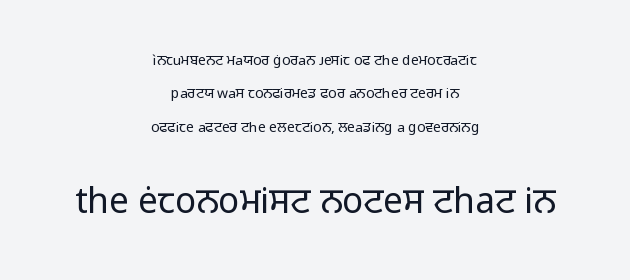
{"serif": "no", "italic": "no", "bold": "no", "weight": "regular", "width": "normal", "stroke_contrast": "low", "x_height": "medium", "monospaced": "no", "underline": "no", "align": "center", "line_spacing": "loose", "line_spacing_ratio": 2.38, "letter_spacing": "normal", "letter_spacing_em": 0.0, "larger_block": "second", "size_ratio": 2.5, "glyph_px": 35}
